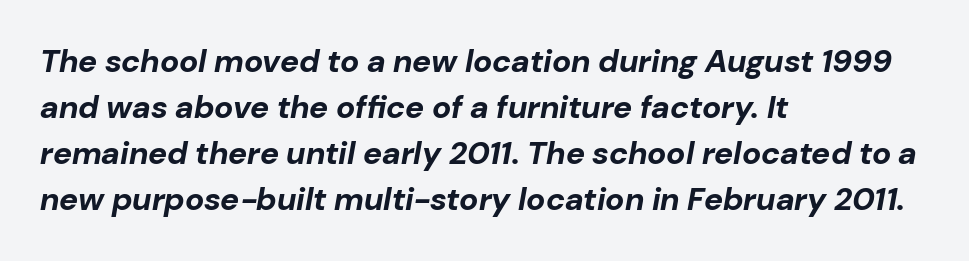
The image shows 32 px bold type, italic (leaning right); set left-aligned, normal line spacing (1.44x), normal letter spacing, not underlined; low stroke contrast and a medium x-height.
